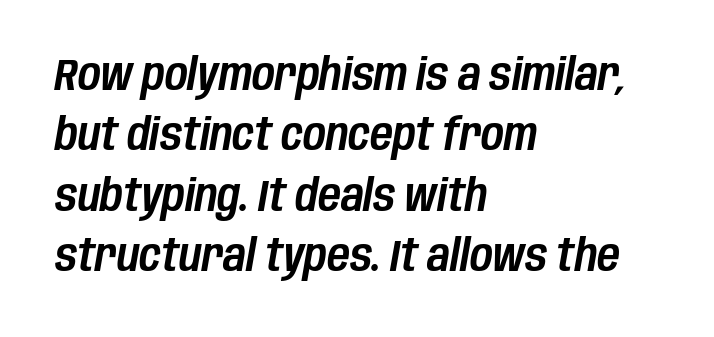
Look at the tracking — it's just the regular setting, nothing added. The letters advance in unequal steps, a hallmark of proportional type. The paragraph shown leans on its left margin. The text carries the slant typical of an italic or oblique font.
